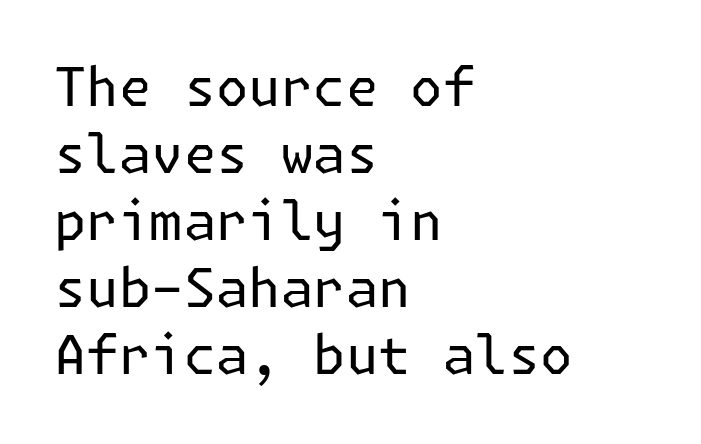
{"serif": "no", "italic": "no", "bold": "no", "weight": "regular", "width": "normal", "stroke_contrast": "low", "x_height": "medium", "underline": "no", "align": "left", "line_spacing_ratio": 1.24, "letter_spacing": "normal", "letter_spacing_em": 0.0, "glyph_px": 54}
